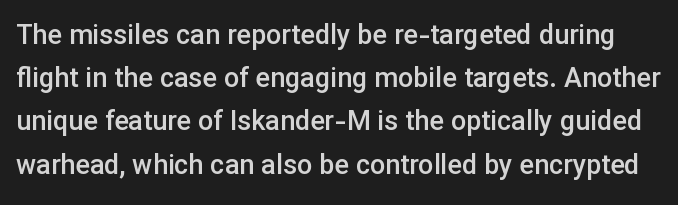
Whoever set this chose a conventional vertical rhythm. No italicization has been applied; the sample stays upright. Honestly, there is no underline to notice here at all. Bold? Not quite — semibold, heavier than regular but stopping short. Characters follow at the spacing the type designer built in.
